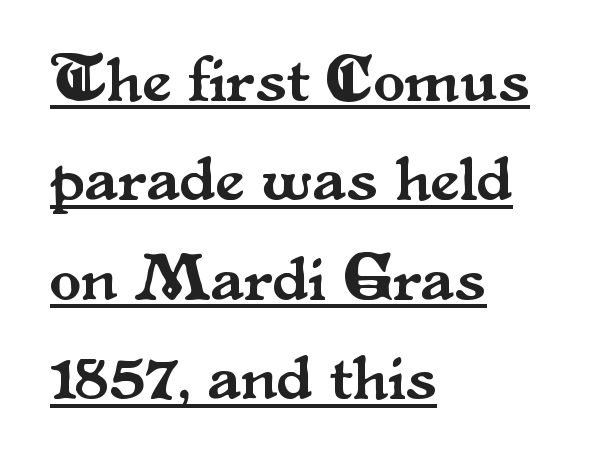
Spacing verdict: proportional, widths tailored to each character. Each new line begins a customary step beneath the previous one. Underlined type. Stroke terminals: seriffed. If you drew a line through each stem, it would be perfectly vertical.
